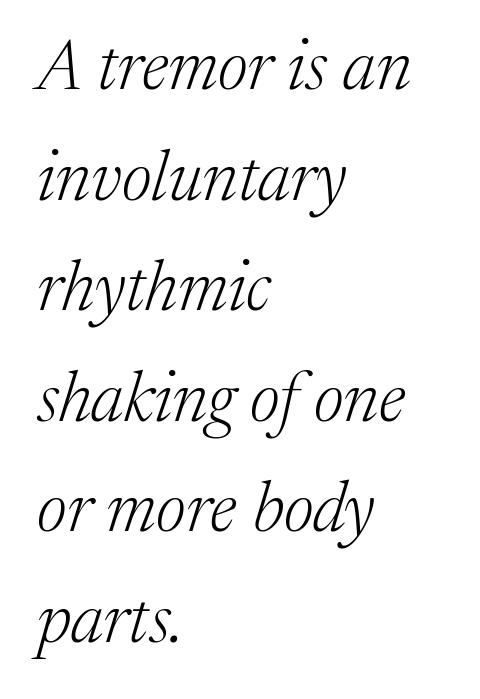
The image shows 70 px light serif type, italic (leaning right); set left-aligned, normal line spacing (1.58x), normal letter spacing, not underlined; medium stroke contrast and a medium x-height.
